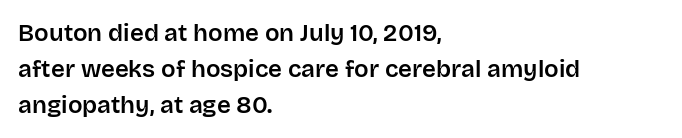
Summary of vertical rhythm: regular, with standard interline spacing. Is the block centered? No — it sits flush against the left margin. Nobody drew a line under any word here. Unlike italic type, these characters show no tilt at all.
